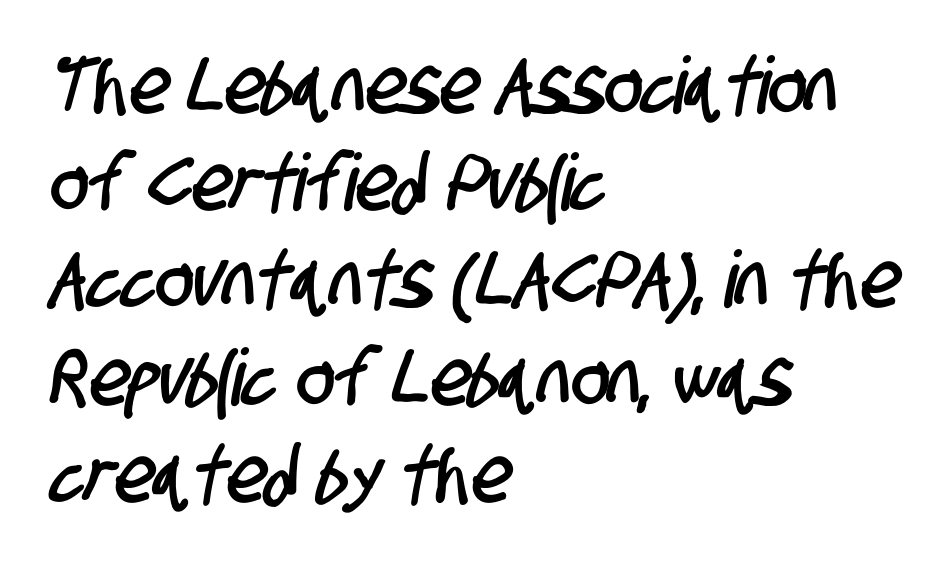
The image shows 79 px condensed sans-serif type; set left-aligned, line spacing 1.23x, normal letter spacing, not underlined; low stroke contrast and a large x-height.
